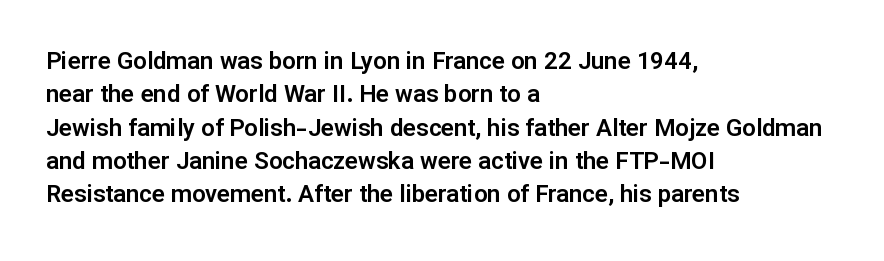
Q: Is the text italic (slanted)? A: No, it is upright.
Q: Is the text underlined? A: No.
Q: How is the paragraph aligned? A: Left-aligned.
Q: Is the spacing between letters normal or unusually wide? A: Normal.
Q: Is the spacing between lines tight, normal or loose? A: Normal.
